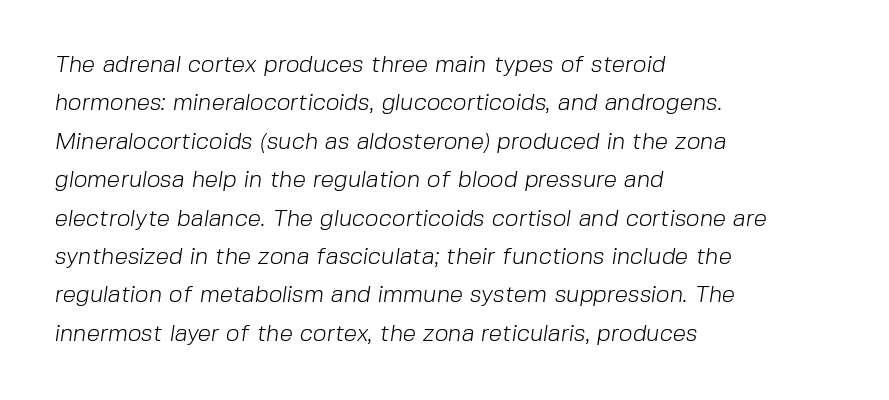
{"bold": "no", "underline": "no", "align": "left", "line_spacing": "normal", "line_spacing_ratio": 1.6, "letter_spacing": "normal", "letter_spacing_em": 0.0, "glyph_px": 24}
